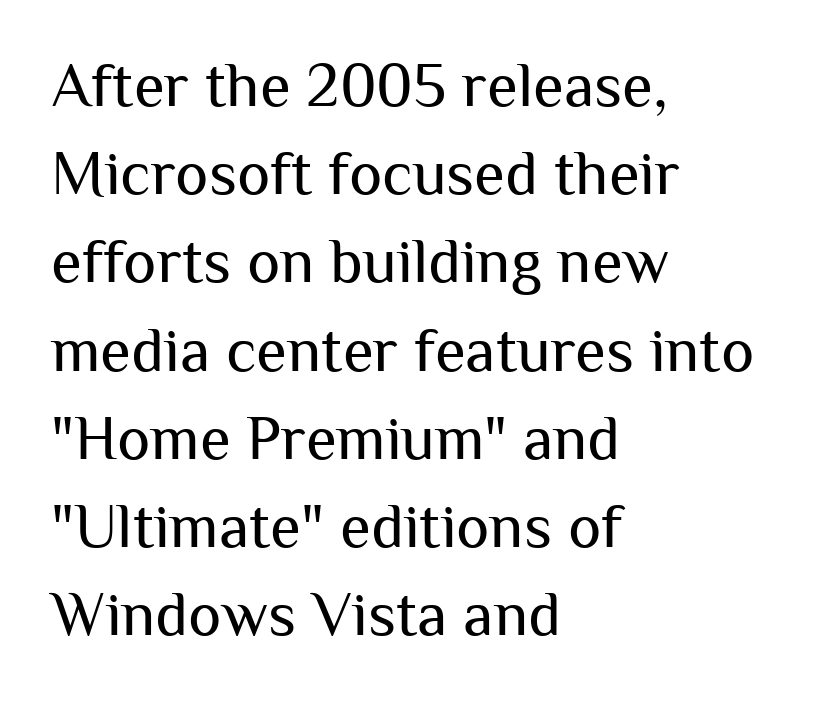
The image shows 63 px regular-weight sans-serif type, upright; set left-aligned, normal line spacing (1.4x), normal letter spacing, not underlined; medium stroke contrast and a medium x-height.
